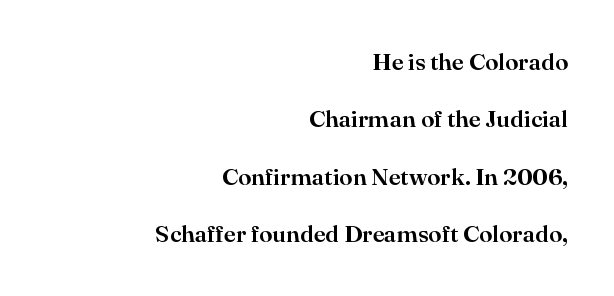
{"italic": "no", "underline": "no", "align": "right", "line_spacing": "loose", "line_spacing_ratio": 2.39, "letter_spacing": "normal", "letter_spacing_em": 0.0, "glyph_px": 24}
